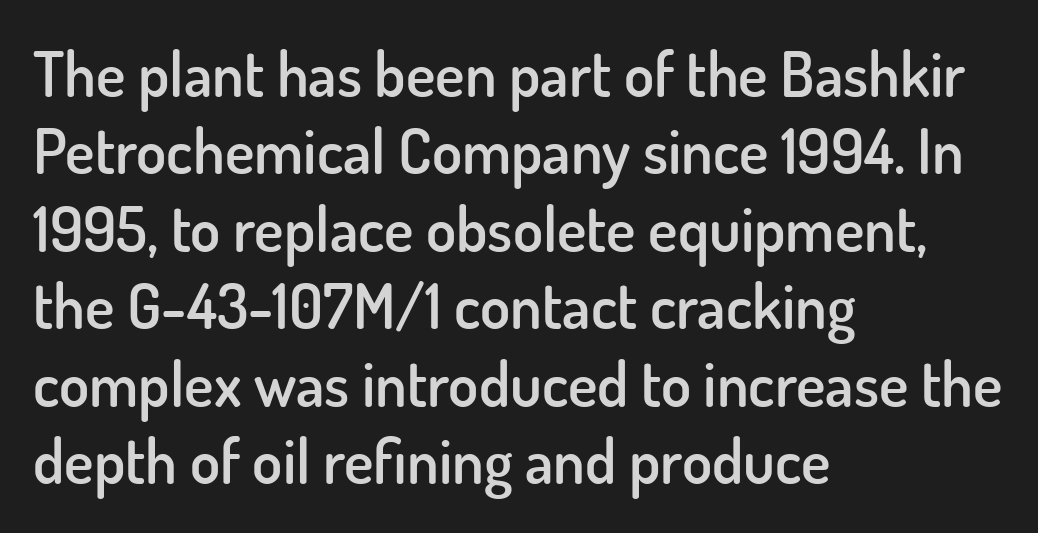
Compared with a centered layout, this one pins lines to the left instead. Leading matches the norm, producing a regular column. The area under the type is left untouched. Nope, not italic — everything's standing straight. This sample has the flowing, uneven cadence of proportional lettering.
